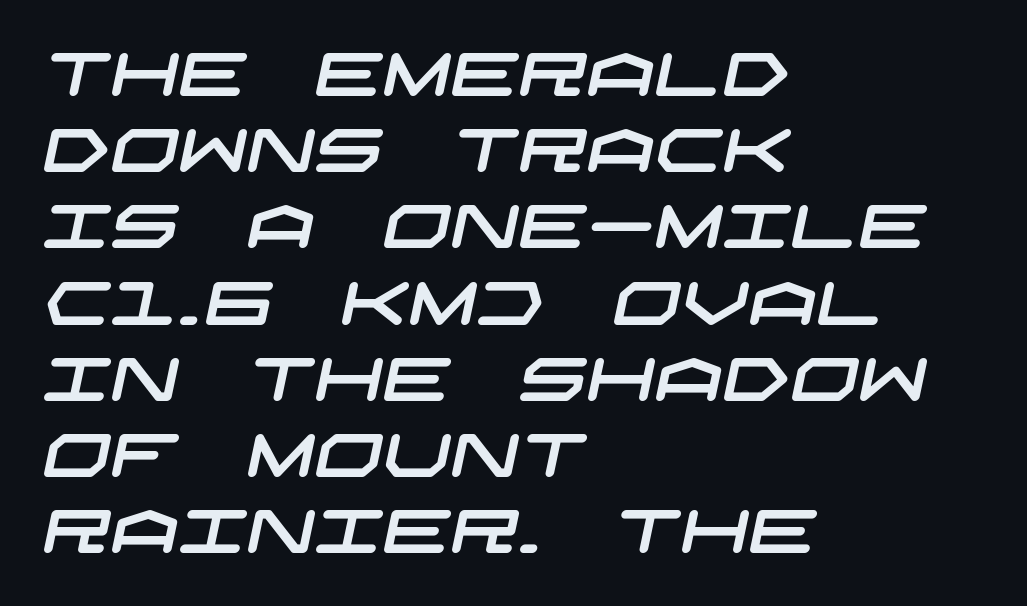
The letters carry no serifs — their stems end cleanly without finishing strokes. The passage shown is not underscored anywhere. Horizontally, the lines are justified to the leading edge only. This sample uses plain, unmodified letter spacing. Horizontal bands of white between lines are of average thickness.
